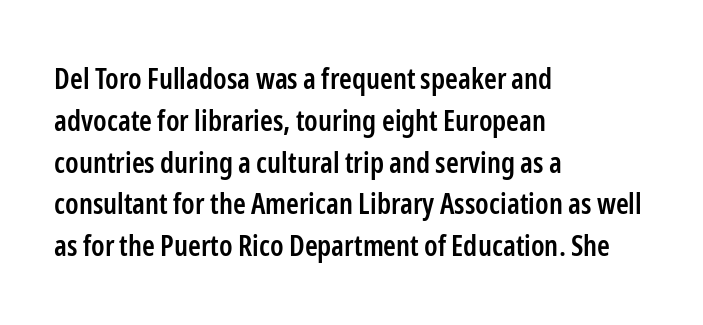
{"serif": "no", "italic": "no", "bold": "semi", "weight": "semibold", "width": "condensed", "stroke_contrast": "low", "x_height": "medium", "monospaced": "no", "underline": "no", "align": "left", "line_spacing": "normal", "line_spacing_ratio": 1.44, "letter_spacing": "normal", "letter_spacing_em": 0.0, "glyph_px": 29}
